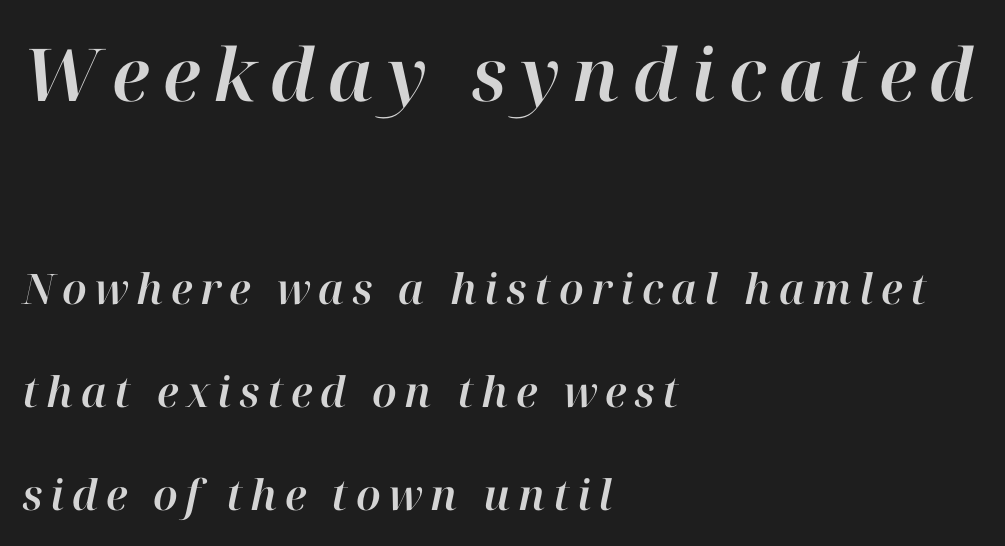
{"italic": "yes", "lean": "right", "slant_degrees": 12, "width": "normal", "stroke_contrast": "high", "x_height": "medium", "monospaced": "no", "underline": "no", "align": "left", "line_spacing": "loose", "line_spacing_ratio": 2.45, "larger_block": "first", "size_ratio": 1.74, "glyph_px": 73}
